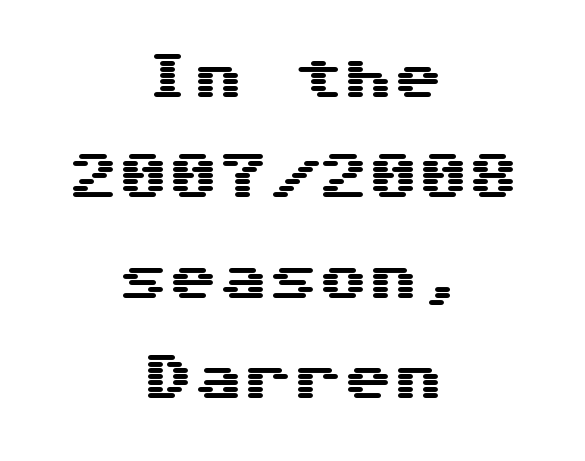
Q: Is the text italic (slanted)? A: No, it is upright.
Q: Is the typeface a serif or a sans-serif typeface? A: Sans-serif.
Q: Is the text underlined? A: No.
Q: How is the paragraph aligned? A: Centered.
Q: Is the spacing between letters normal or unusually wide? A: Normal.
Q: Is the spacing between lines tight, normal or loose? A: Loose.
Q: Width (condensed, normal, or wide)? A: Wide.
Q: Stroke contrast? A: Medium.
Q: x-height? A: Medium.
